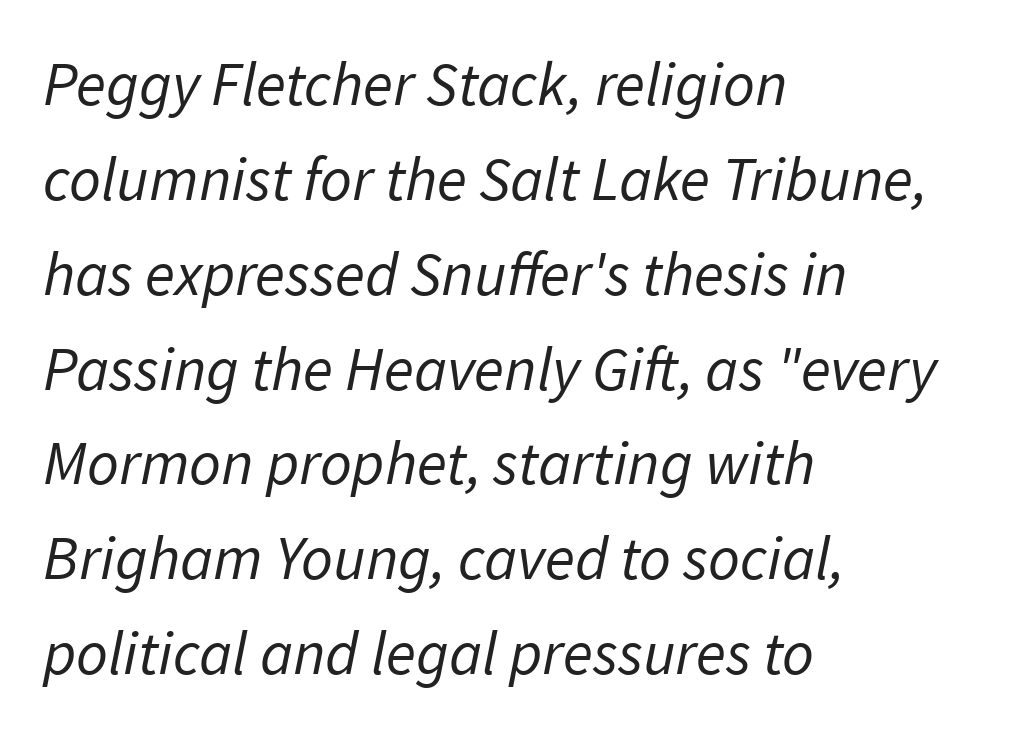
{"serif": "no", "bold": "no", "weight": "regular", "width": "normal", "stroke_contrast": "low", "x_height": "medium", "monospaced": "no", "underline": "no", "align": "left", "line_spacing": "normal", "line_spacing_ratio": 1.53, "letter_spacing": "normal", "letter_spacing_em": 0.0, "glyph_px": 62}
